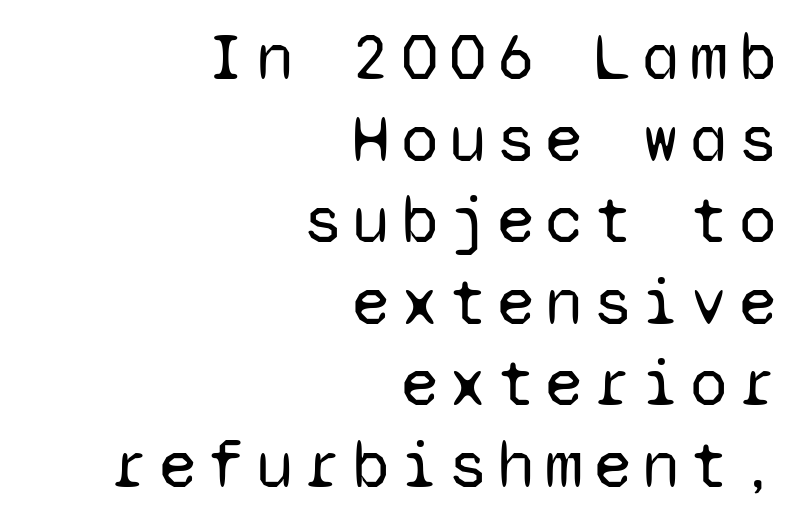
The image shows 68 px regular-weight sans-serif type, upright, monospaced; set right-aligned, line spacing 1.2x, not underlined; low stroke contrast and a medium x-height.
